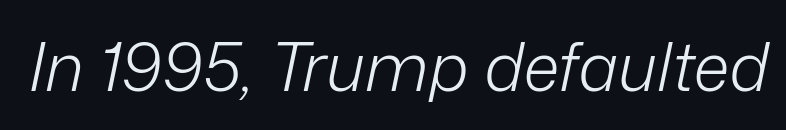
{"italic": "yes", "lean": "right", "slant_degrees": 12, "bold": "no", "weight": "light", "width": "normal", "stroke_contrast": "low", "x_height": "medium", "monospaced": "no", "underline": "no", "letter_spacing": "normal", "letter_spacing_em": 0.0, "glyph_px": 67}
